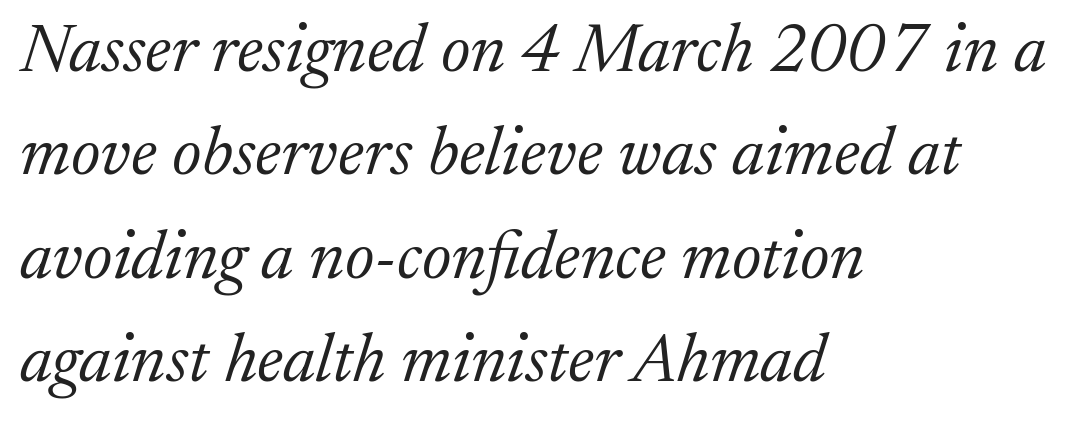
{"serif": "yes", "italic": "yes", "lean": "right", "slant_degrees": 17, "bold": "no", "weight": "light", "width": "normal", "stroke_contrast": "low", "x_height": "medium", "monospaced": "no", "underline": "no", "align": "left", "line_spacing": "normal", "line_spacing_ratio": 1.5, "letter_spacing": "normal", "letter_spacing_em": 0.0, "glyph_px": 69}
